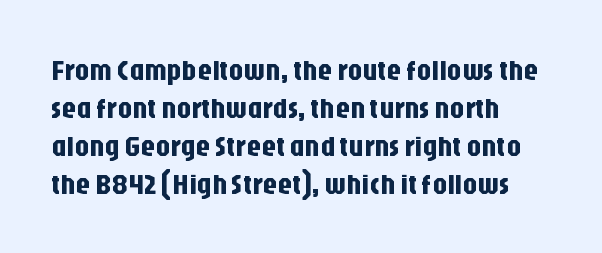
The image shows 29 px condensed sans-serif type, upright; set left-aligned, normal line spacing (1.31x), normal letter spacing, not underlined; low stroke contrast and a large x-height.
